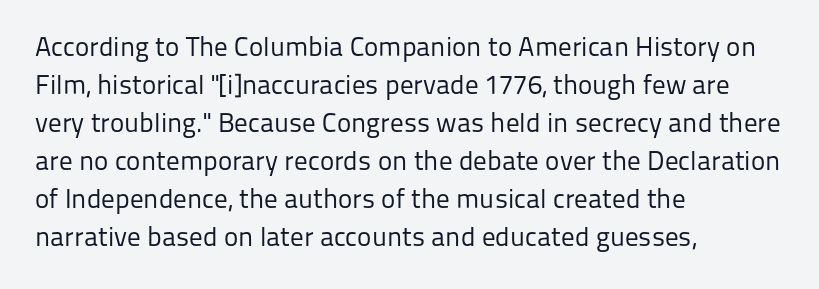
The designer left line spacing at the default. A classic flush-left, rag-right setting is used for this passage. The font sits on the lighter half of the weight spectrum, regular included. The letters stand straight up with perfectly vertical stems. No word sits above an underline.
